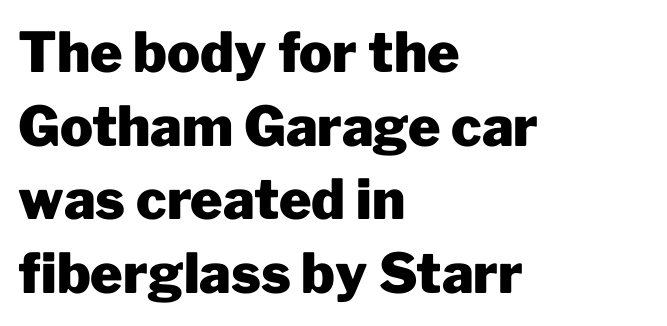
{"serif": "no", "italic": "no", "bold": "yes", "weight": "heavy", "width": "normal", "stroke_contrast": "low", "x_height": "medium", "monospaced": "no", "underline": "no", "align": "left", "line_spacing": "normal", "line_spacing_ratio": 1.34, "letter_spacing": "normal", "letter_spacing_em": 0.0, "glyph_px": 55}
